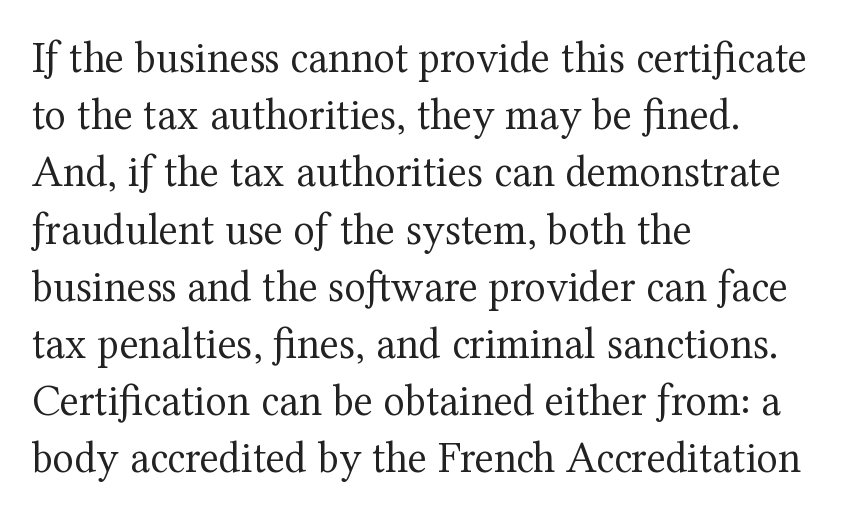
{"serif": "yes", "italic": "no", "bold": "no", "weight": "regular", "width": "normal", "stroke_contrast": "medium", "x_height": "medium", "monospaced": "no", "underline": "no", "align": "left", "line_spacing": "normal", "line_spacing_ratio": 1.3, "letter_spacing": "normal", "letter_spacing_em": 0.0, "glyph_px": 44}
